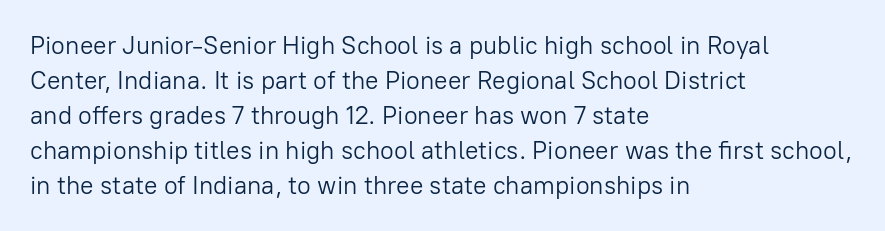
{"italic": "no", "bold": "no", "underline": "no", "align": "left", "line_spacing": "normal", "line_spacing_ratio": 1.4, "letter_spacing": "normal", "letter_spacing_em": 0.0, "glyph_px": 25}
